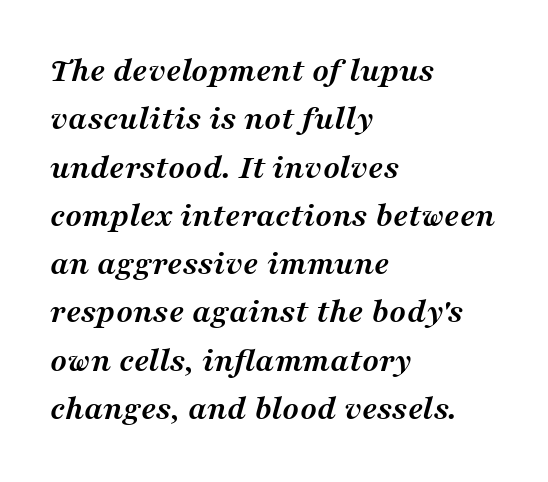
Q: Is the text bold? A: Yes.
Q: Is the text italic (slanted)? A: Yes, it leans right by about 16 degrees.
Q: Is the typeface a serif or a sans-serif typeface? A: Serif.
Q: Is the text underlined? A: No.
Q: How is the paragraph aligned? A: Left-aligned.
Q: Is the spacing between letters normal or unusually wide? A: Normal.
Q: Is the spacing between lines tight, normal or loose? A: Normal.
Q: Width (condensed, normal, or wide)? A: Normal.
Q: Stroke contrast? A: Medium.
Q: x-height? A: Medium.
Q: Monospaced? A: No.
